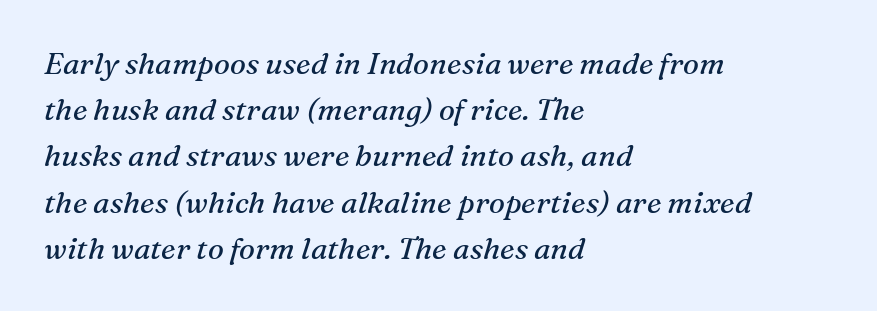
Q: Is the text bold? A: No.
Q: Is the text italic (slanted)? A: Yes, it leans right by about 16 degrees.
Q: Is the typeface a serif or a sans-serif typeface? A: Serif.
Q: Is the text underlined? A: No.
Q: How is the paragraph aligned? A: Left-aligned.
Q: Is the spacing between letters normal or unusually wide? A: Normal.
Q: Is the spacing between lines tight, normal or loose? A: Normal.
Q: Width (condensed, normal, or wide)? A: Normal.
Q: Stroke contrast? A: Medium.
Q: x-height? A: Medium.
Q: Monospaced? A: No.
